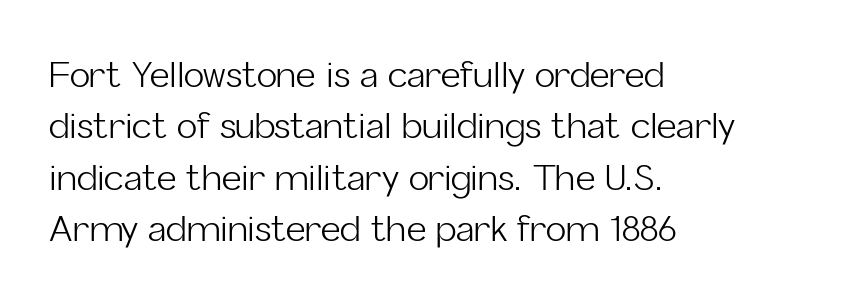
Q: Is the text bold? A: No.
Q: Is the text italic (slanted)? A: No, it is upright.
Q: Is the typeface a serif or a sans-serif typeface? A: Sans-serif.
Q: Is the text underlined? A: No.
Q: How is the paragraph aligned? A: Left-aligned.
Q: Is the spacing between letters normal or unusually wide? A: Normal.
Q: Is the spacing between lines tight, normal or loose? A: Normal.
Q: Width (condensed, normal, or wide)? A: Normal.
Q: Stroke contrast? A: Low.
Q: x-height? A: Medium.
Q: Monospaced? A: No.
